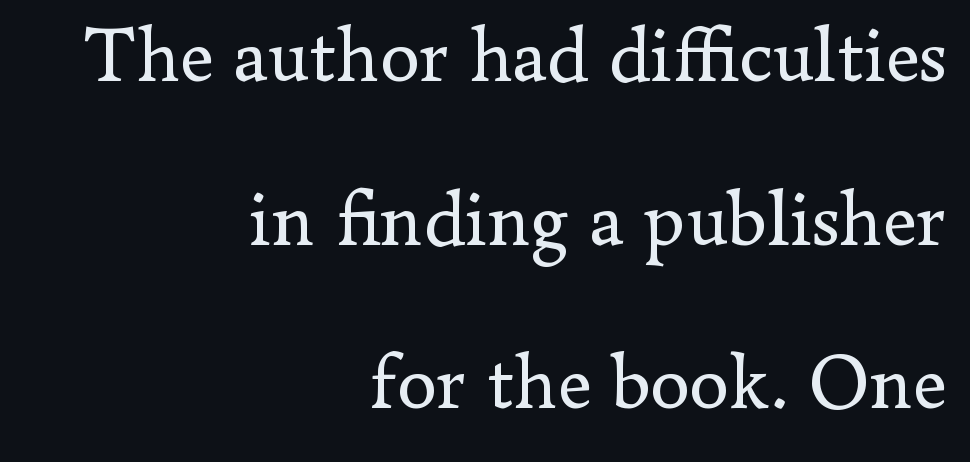
Q: Is the text bold? A: No.
Q: Is the text italic (slanted)? A: No, it is upright.
Q: Is the typeface a serif or a sans-serif typeface? A: Serif.
Q: Is the text underlined? A: No.
Q: How is the paragraph aligned? A: Right-aligned.
Q: Is the spacing between letters normal or unusually wide? A: Normal.
Q: Is the spacing between lines tight, normal or loose? A: Loose.
Q: Width (condensed, normal, or wide)? A: Normal.
Q: Stroke contrast? A: Low.
Q: x-height? A: Small.
Q: Monospaced? A: No.
